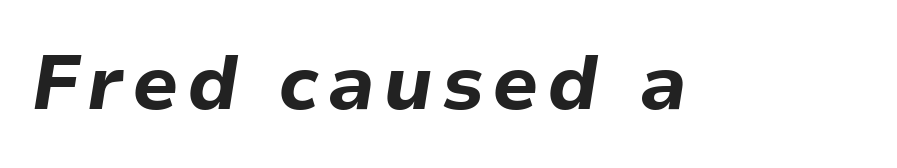
Look at the stroke-to-counter ratio: heavy, a bold. Think of a printed novel: that variable character pitch is what you see here. Descenders are the only things crossing below the line. Every character sits at an angle, as italics do.
